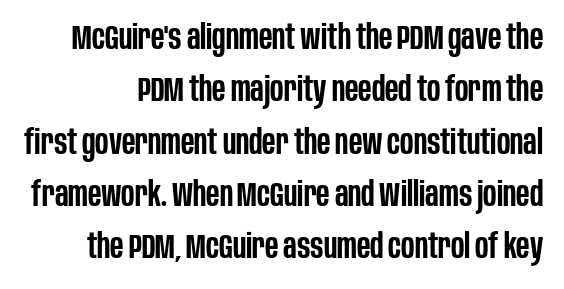
This sample keeps an unexceptional amount of space between lines. In terms of letterform style, serifs are entirely absent. I'd describe the lettering as semibold — firm but not a full bold. These lines were composed using upright roman letters.
